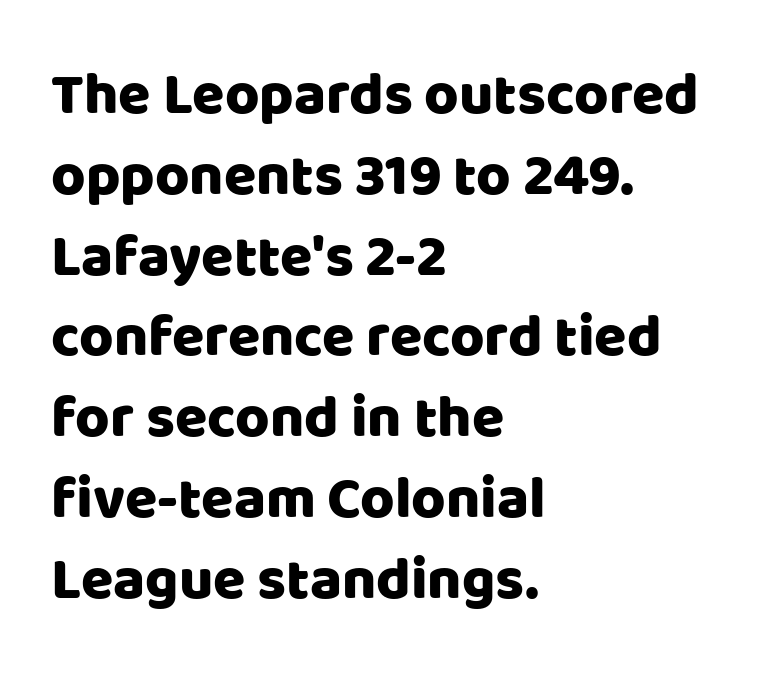
Q: Is the text italic (slanted)? A: No, it is upright.
Q: Is the typeface a serif or a sans-serif typeface? A: Sans-serif.
Q: Is the text underlined? A: No.
Q: How is the paragraph aligned? A: Left-aligned.
Q: Is the spacing between letters normal or unusually wide? A: Normal.
Q: Is the spacing between lines tight, normal or loose? A: Normal.
Q: Width (condensed, normal, or wide)? A: Normal.
Q: Stroke contrast? A: Low.
Q: x-height? A: Large.
Q: Monospaced? A: No.
